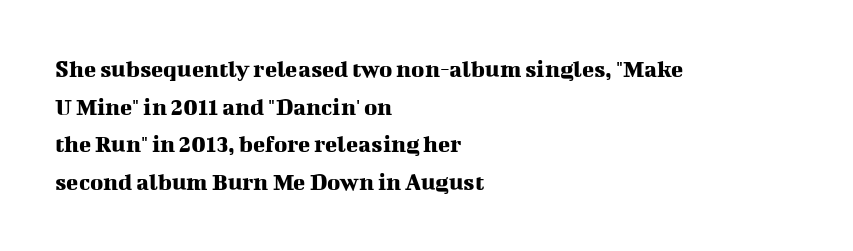
The image shows 25 px text type, upright; set left-aligned, normal line spacing (1.51x), normal letter spacing, not underlined.
